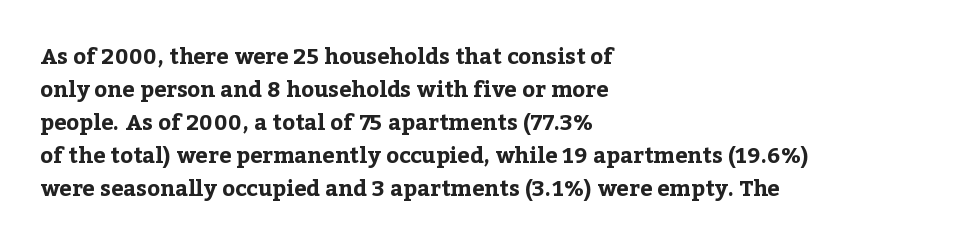
The image shows 22 px bold type, upright; set left-aligned, normal line spacing (1.5x), normal letter spacing, not underlined.
